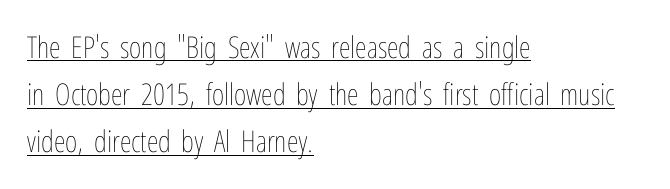
The image shows 30 px thin, condensed type, upright; set left-aligned, normal line spacing (1.57x), normal letter spacing, underlined; low stroke contrast and a medium x-height.
